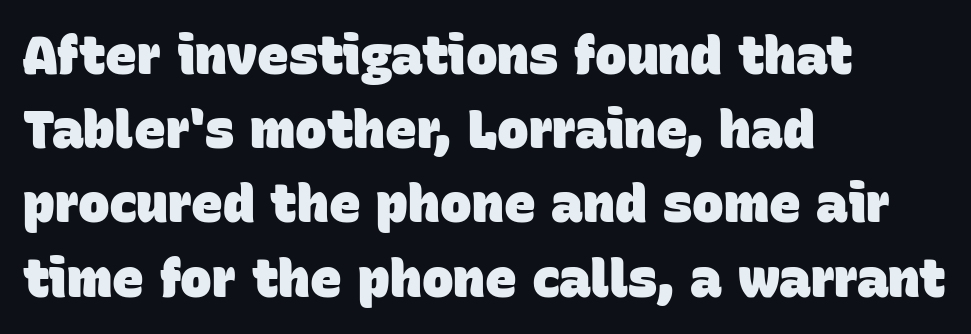
Tracking here is standard; glyphs follow each other at the usual distance. Weight check: bold — yes, fully. If you drew a ruler down the left edge, every line would touch it. Note: no serifs on the glyphs.
